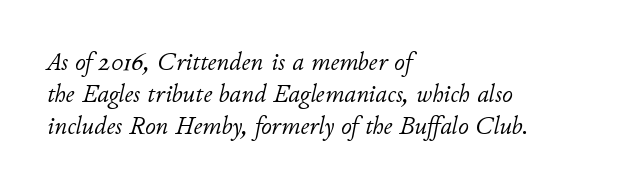
The image shows 26 px text type, italic (leaning right); set left-aligned, line spacing 1.24x, normal letter spacing, not underlined.
